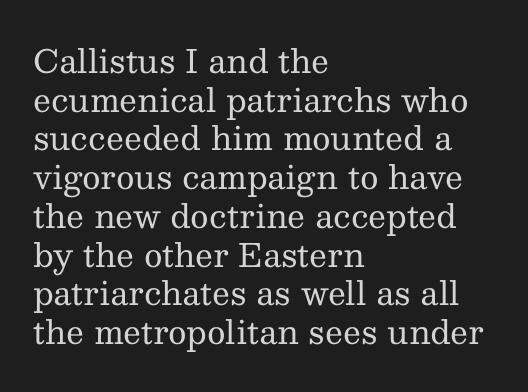
{"serif": "yes", "italic": "no", "bold": "no", "weight": "regular", "width": "normal", "stroke_contrast": "medium", "x_height": "medium", "monospaced": "no", "underline": "no", "align": "left", "line_spacing_ratio": 1.21, "letter_spacing": "normal", "letter_spacing_em": 0.0, "glyph_px": 32}
